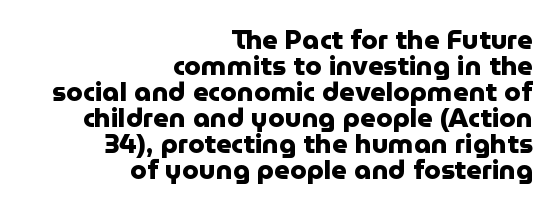
The image shows 27 px bold type, upright; set right-aligned, tight line spacing (0.96x), normal letter spacing, not underlined.
